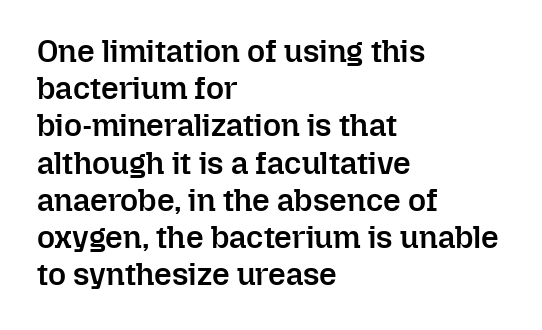
Q: Is the text bold? A: Semi-bold.
Q: Is the text italic (slanted)? A: No, it is upright.
Q: Is the text underlined? A: No.
Q: How is the paragraph aligned? A: Left-aligned.
Q: Is the spacing between letters normal or unusually wide? A: Normal.
Q: Width (condensed, normal, or wide)? A: Normal.
Q: Stroke contrast? A: Low.
Q: x-height? A: Medium.
Q: Monospaced? A: No.
